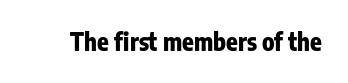
{"italic": "no", "bold": "yes", "underline": "no", "letter_spacing": "normal", "letter_spacing_em": 0.0, "glyph_px": 24}
